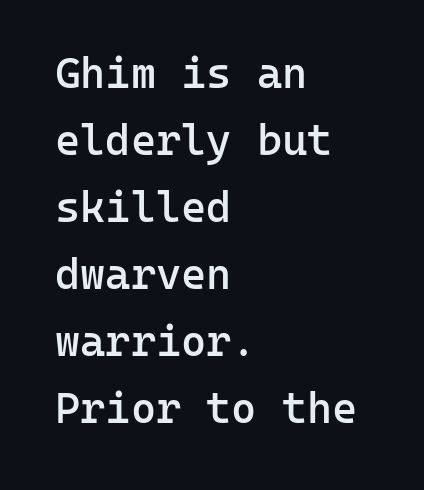
{"serif": "no", "italic": "no", "bold": "semi", "weight": "semibold", "width": "normal", "stroke_contrast": "low", "x_height": "medium", "monospaced": "yes", "underline": "no", "align": "left", "line_spacing": "normal", "line_spacing_ratio": 1.56, "letter_spacing": "normal", "letter_spacing_em": 0.0, "glyph_px": 43}
